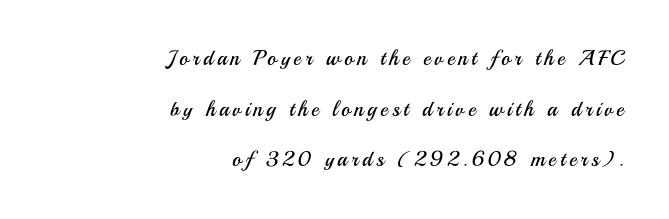
The image shows 21 px text type; set right-aligned, loose line spacing (2.41x), not underlined.
